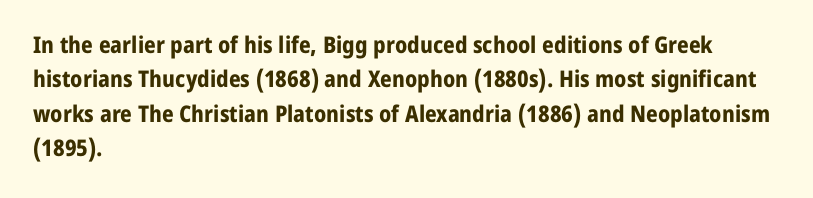
The image shows 23 px bold type, upright; set left-aligned, normal line spacing (1.49x), normal letter spacing, not underlined.
